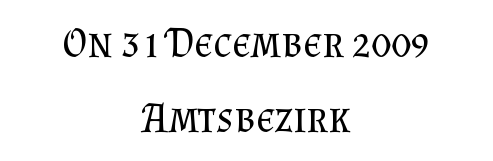
Q: Is the text bold? A: No.
Q: Is the text italic (slanted)? A: No, it is upright.
Q: Is the typeface a serif or a sans-serif typeface? A: Serif.
Q: Is the text underlined? A: No.
Q: How is the paragraph aligned? A: Centered.
Q: Is the spacing between letters normal or unusually wide? A: Normal.
Q: Width (condensed, normal, or wide)? A: Normal.
Q: Stroke contrast? A: Medium.
Q: x-height? A: Small.
Q: Monospaced? A: No.
